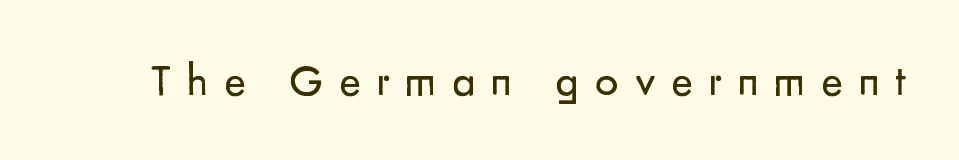
Q: Is the text bold? A: No.
Q: Is the text italic (slanted)? A: No, it is upright.
Q: Is the typeface a serif or a sans-serif typeface? A: Sans-serif.
Q: Is the text underlined? A: No.
Q: Is the spacing between letters normal or unusually wide? A: Unusually wide.
Q: Width (condensed, normal, or wide)? A: Normal.
Q: Stroke contrast? A: Low.
Q: x-height? A: Small.
Q: Monospaced? A: No.
